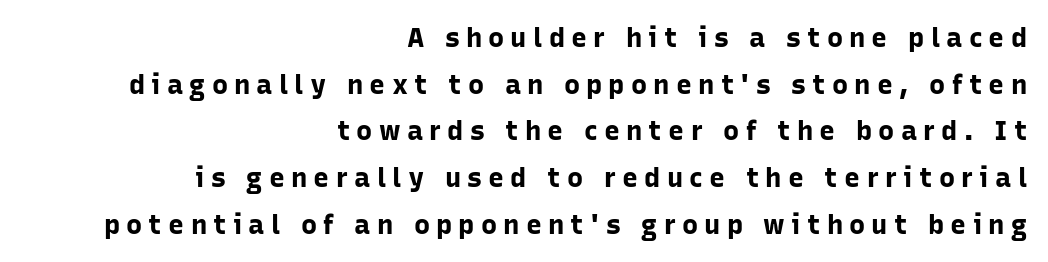
Rule under the text: the space is simply empty. This sample uses expanded letter spacing, leaving extra air between glyphs. Rendered with straight, roman letterforms. Strokes here are thick enough to call this a true bold.
